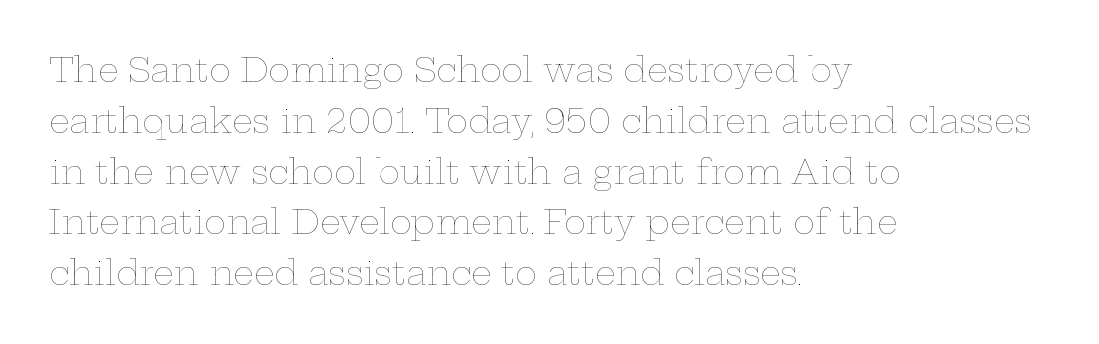
{"italic": "no", "bold": "no", "weight": "thin", "width": "wide", "stroke_contrast": "low", "x_height": "medium", "monospaced": "no", "underline": "no", "align": "left", "line_spacing": "normal", "line_spacing_ratio": 1.54, "letter_spacing": "normal", "letter_spacing_em": 0.0, "glyph_px": 33}
